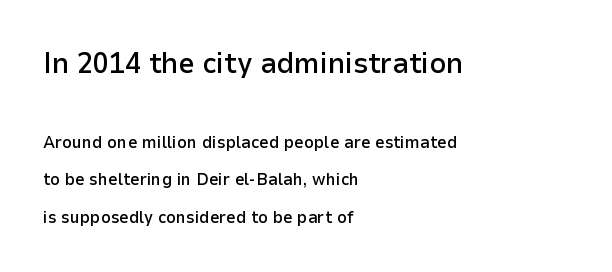
Compared with an ordinary text face, these strokes are moderately heavier — a semibold. Spacing verdict: proportional, widths tailored to each character. Font category for this specimen: sans-serif. Clear beneath every line of the passage. A classic flush-left, rag-right setting is used for this passage.
